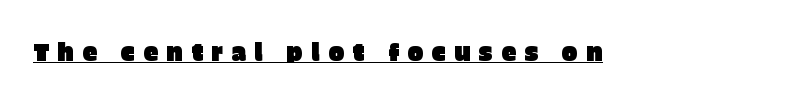
The image shows 24 px text type, upright; set unusually wide letter spacing (+0.34 em), underlined.
